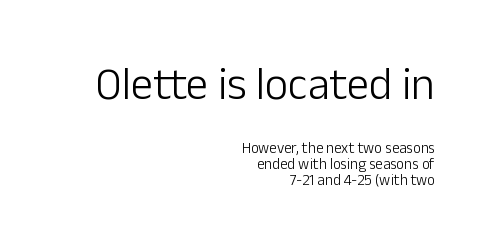
Q: Is the text bold? A: No.
Q: Is the text italic (slanted)? A: No, it is upright.
Q: Is the typeface a serif or a sans-serif typeface? A: Sans-serif.
Q: Is the text underlined? A: No.
Q: How is the paragraph aligned? A: Right-aligned.
Q: Is the spacing between letters normal or unusually wide? A: Normal.
Q: Is the spacing between lines tight, normal or loose? A: Tight.
Q: Which block of text is set in a larger size, the first (top) or the second (bottom)? A: The first (top) one.
Q: Width (condensed, normal, or wide)? A: Normal.
Q: Stroke contrast? A: Low.
Q: x-height? A: Medium.
Q: Monospaced? A: No.
